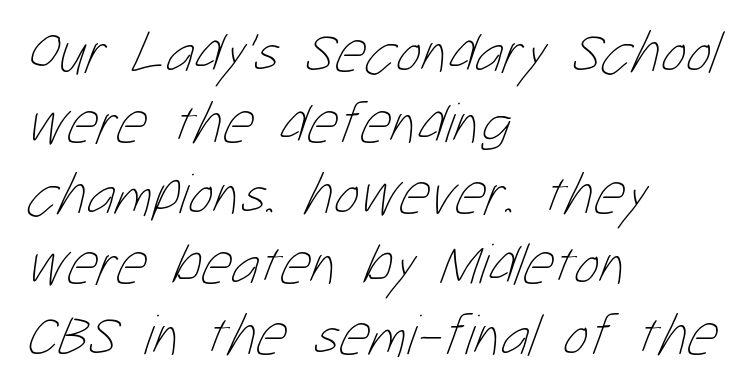
Q: Is the text bold? A: No.
Q: Is the text underlined? A: No.
Q: How is the paragraph aligned? A: Left-aligned.
Q: Is the spacing between letters normal or unusually wide? A: Normal.
Q: Width (condensed, normal, or wide)? A: Condensed.
Q: Stroke contrast? A: Low.
Q: x-height? A: Medium.
Q: Monospaced? A: No.
